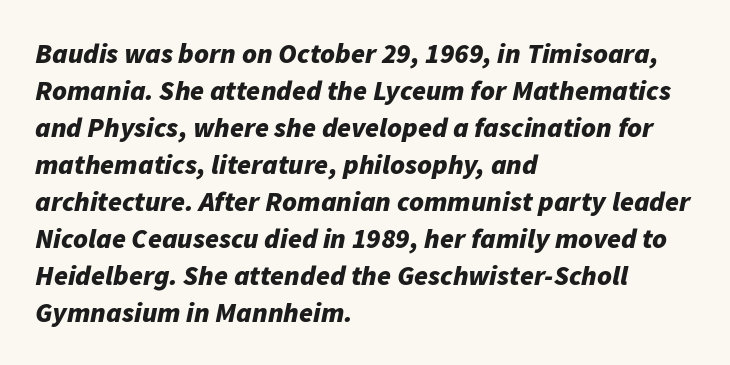
Q: Is the text bold? A: Yes.
Q: Is the text italic (slanted)? A: Yes, it leans right by about 11 degrees.
Q: Is the text underlined? A: No.
Q: How is the paragraph aligned? A: Left-aligned.
Q: Is the spacing between letters normal or unusually wide? A: Normal.
Q: Is the spacing between lines tight, normal or loose? A: Normal.
Q: Width (condensed, normal, or wide)? A: Normal.
Q: Stroke contrast? A: Low.
Q: x-height? A: Medium.
Q: Monospaced? A: No.
